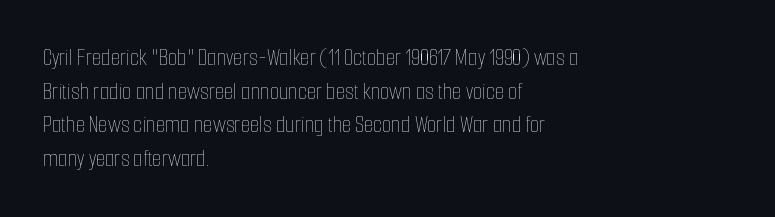
{"italic": "no", "bold": "no", "underline": "no", "align": "left", "line_spacing": "normal", "line_spacing_ratio": 1.4, "letter_spacing": "normal", "letter_spacing_em": 0.0, "glyph_px": 24}
